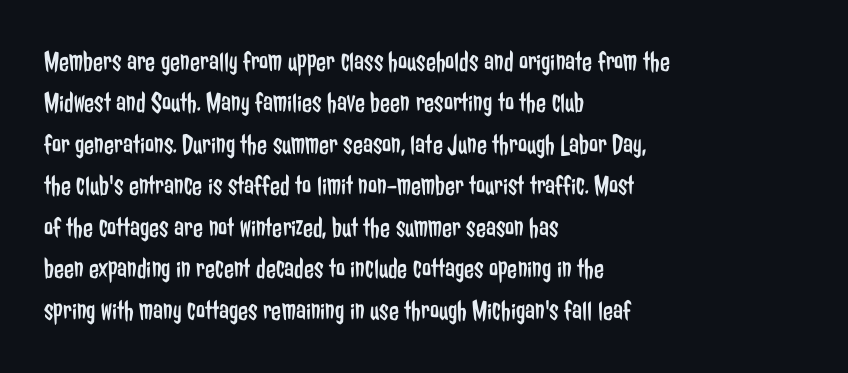
{"serif": "no", "italic": "no", "bold": "no", "weight": "regular", "width": "condensed", "stroke_contrast": "low", "x_height": "medium", "monospaced": "no", "underline": "no", "align": "left", "line_spacing": "normal", "line_spacing_ratio": 1.43, "letter_spacing": "normal", "letter_spacing_em": 0.0, "glyph_px": 29}
